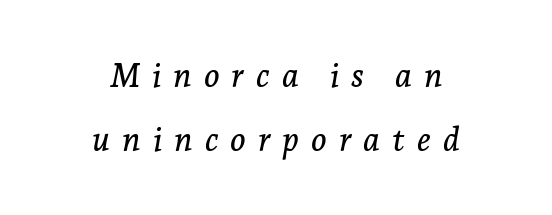
Q: Is the text italic (slanted)? A: Yes, it leans right by about 7 degrees.
Q: Is the typeface a serif or a sans-serif typeface? A: Serif.
Q: Is the text underlined? A: No.
Q: How is the paragraph aligned? A: Centered.
Q: Is the spacing between letters normal or unusually wide? A: Unusually wide.
Q: Is the spacing between lines tight, normal or loose? A: Loose.
Q: Width (condensed, normal, or wide)? A: Normal.
Q: Stroke contrast? A: Low.
Q: x-height? A: Medium.
Q: Monospaced? A: No.
